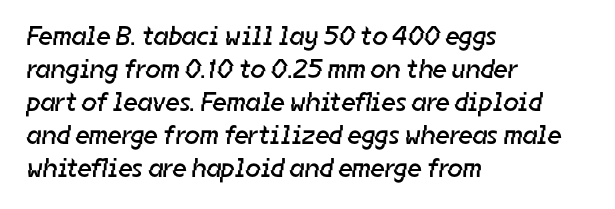
The image shows 27 px text type; set left-aligned, line spacing 1.22x, normal letter spacing, not underlined.
